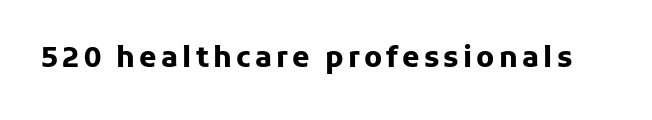
Q: Is the text bold? A: Yes.
Q: Is the text italic (slanted)? A: No, it is upright.
Q: Is the typeface a serif or a sans-serif typeface? A: Sans-serif.
Q: Is the text underlined? A: No.
Q: Width (condensed, normal, or wide)? A: Normal.
Q: Stroke contrast? A: Low.
Q: x-height? A: Medium.
Q: Monospaced? A: No.
